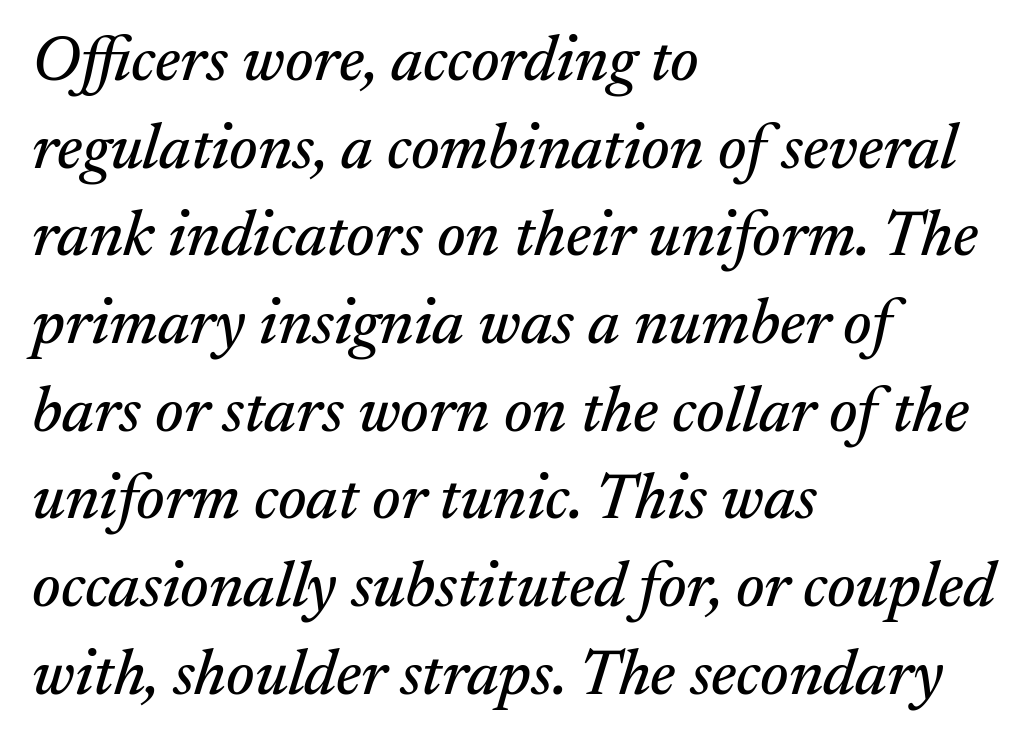
Tracking here is standard; glyphs follow each other at the usual distance. The compositor pushed each line to the left boundary. The gap between lines stays unmarked. The passage shown stacks its lines at a standard gap.
